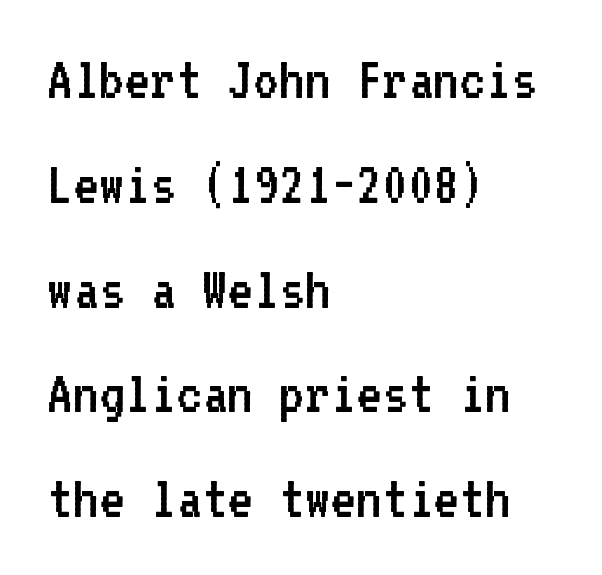
Q: Is the text bold? A: No.
Q: Is the text italic (slanted)? A: No, it is upright.
Q: Is the typeface a serif or a sans-serif typeface? A: Sans-serif.
Q: Is the text underlined? A: No.
Q: How is the paragraph aligned? A: Left-aligned.
Q: Is the spacing between letters normal or unusually wide? A: Normal.
Q: Is the spacing between lines tight, normal or loose? A: Normal.
Q: Width (condensed, normal, or wide)? A: Normal.
Q: Stroke contrast? A: Low.
Q: x-height? A: Medium.
Q: Monospaced? A: Yes.
